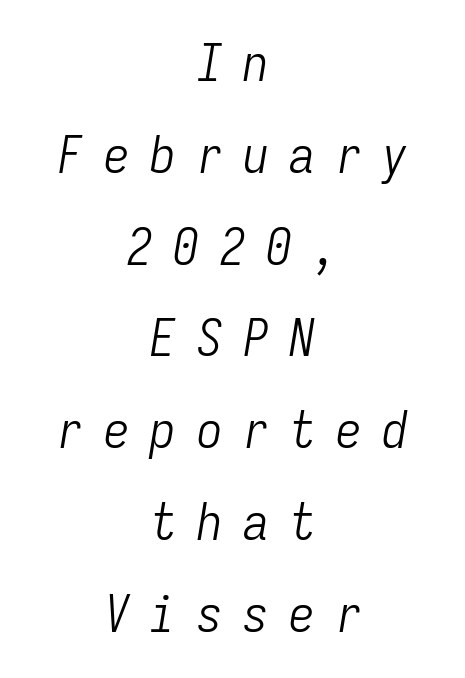
Q: Is the text bold? A: No.
Q: Is the text italic (slanted)? A: Yes, it leans right by about 9 degrees.
Q: Is the text underlined? A: No.
Q: How is the paragraph aligned? A: Centered.
Q: Is the spacing between letters normal or unusually wide? A: Unusually wide.
Q: Width (condensed, normal, or wide)? A: Condensed.
Q: Stroke contrast? A: Low.
Q: x-height? A: Medium.
Q: Monospaced? A: Yes.
